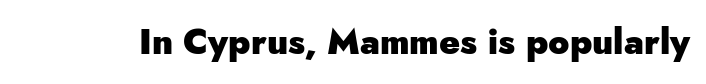
Q: Is the text bold? A: Yes.
Q: Is the text italic (slanted)? A: No, it is upright.
Q: Is the typeface a serif or a sans-serif typeface? A: Sans-serif.
Q: Is the text underlined? A: No.
Q: Is the spacing between letters normal or unusually wide? A: Normal.
Q: Width (condensed, normal, or wide)? A: Normal.
Q: Stroke contrast? A: Low.
Q: x-height? A: Small.
Q: Monospaced? A: No.
